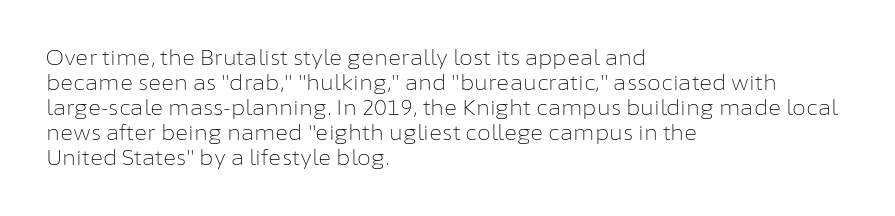
The image shows 20 px text type, upright; set left-aligned, normal line spacing (1.25x), normal letter spacing, not underlined.
